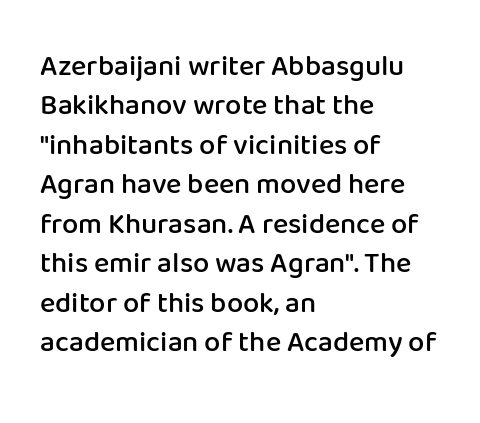
Q: Is the text bold? A: Semi-bold.
Q: Is the text italic (slanted)? A: No, it is upright.
Q: Is the typeface a serif or a sans-serif typeface? A: Sans-serif.
Q: Is the text underlined? A: No.
Q: How is the paragraph aligned? A: Left-aligned.
Q: Is the spacing between letters normal or unusually wide? A: Normal.
Q: Is the spacing between lines tight, normal or loose? A: Normal.
Q: Width (condensed, normal, or wide)? A: Normal.
Q: Stroke contrast? A: Low.
Q: x-height? A: Medium.
Q: Monospaced? A: No.
